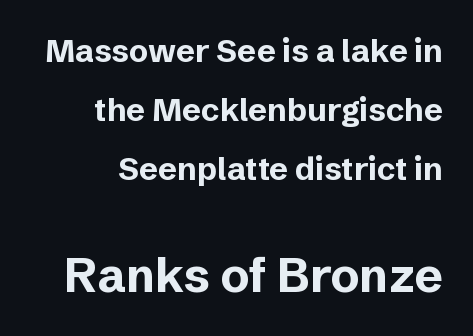
{"serif": "no", "italic": "no", "bold": "yes", "weight": "bold", "width": "normal", "stroke_contrast": "low", "x_height": "medium", "monospaced": "no", "underline": "no", "align": "right", "line_spacing_ratio": 1.84, "letter_spacing": "normal", "letter_spacing_em": 0.0, "larger_block": "second", "size_ratio": 1.5, "glyph_px": 48}
